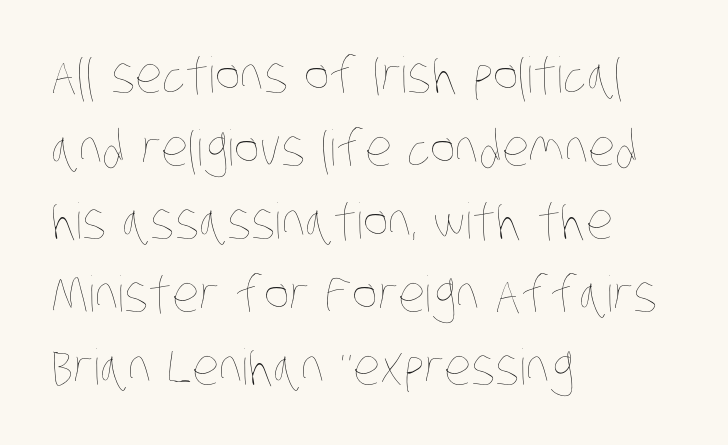
Q: Is the text bold? A: No.
Q: Is the text underlined? A: No.
Q: How is the paragraph aligned? A: Left-aligned.
Q: Is the spacing between letters normal or unusually wide? A: Normal.
Q: Is the spacing between lines tight, normal or loose? A: Normal.
Q: Width (condensed, normal, or wide)? A: Condensed.
Q: Stroke contrast? A: Low.
Q: x-height? A: Large.
Q: Monospaced? A: No.
